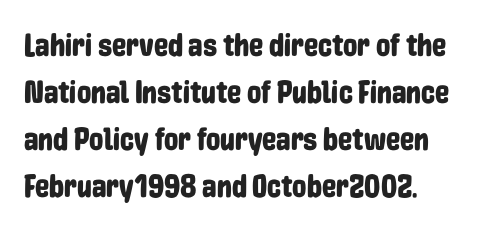
Examine the stroke ends and you'll find no serifs. The line-height multiplier appears to be the usual default. The letters advance in unequal steps, a hallmark of proportional type. Glyph-to-glyph distance matches everyday printed text. Leftover space on each line is placed entirely after the last word.
